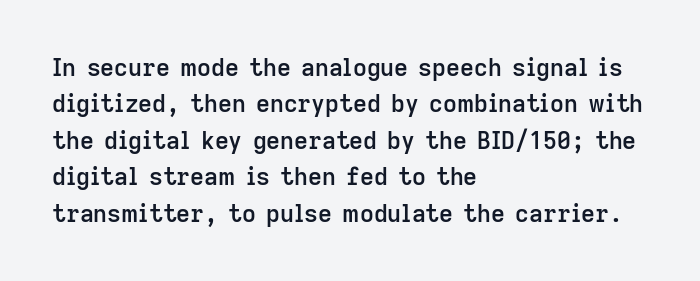
{"italic": "no", "bold": "semi", "underline": "no", "align": "left", "line_spacing": "normal", "line_spacing_ratio": 1.52, "letter_spacing": "normal", "letter_spacing_em": 0.0, "glyph_px": 24}
